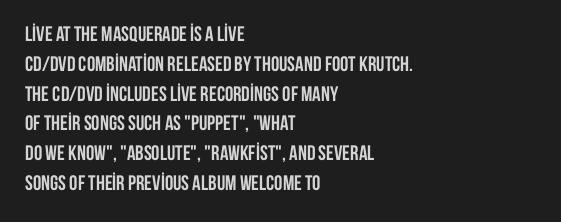
Q: Is the text bold? A: Yes.
Q: Is the text italic (slanted)? A: No, it is upright.
Q: Is the text underlined? A: No.
Q: How is the paragraph aligned? A: Left-aligned.
Q: Is the spacing between letters normal or unusually wide? A: Normal.
Q: Is the spacing between lines tight, normal or loose? A: Normal.
